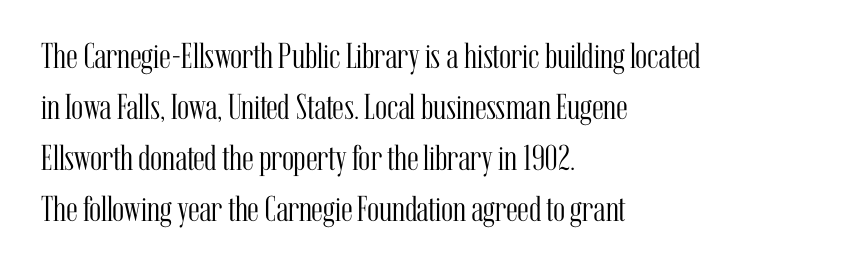
Q: Is the text bold? A: No.
Q: Is the text italic (slanted)? A: No, it is upright.
Q: Is the typeface a serif or a sans-serif typeface? A: Serif.
Q: Is the text underlined? A: No.
Q: How is the paragraph aligned? A: Left-aligned.
Q: Is the spacing between letters normal or unusually wide? A: Normal.
Q: Is the spacing between lines tight, normal or loose? A: Normal.
Q: Width (condensed, normal, or wide)? A: Condensed.
Q: Stroke contrast? A: Medium.
Q: x-height? A: Medium.
Q: Monospaced? A: No.
